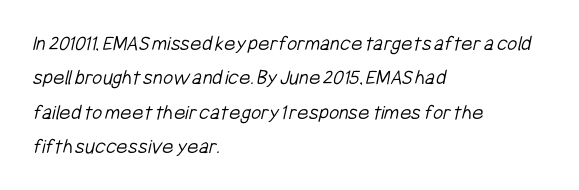
Q: Is the text bold? A: No.
Q: Is the text underlined? A: No.
Q: How is the paragraph aligned? A: Left-aligned.
Q: Is the spacing between letters normal or unusually wide? A: Normal.
Q: Is the spacing between lines tight, normal or loose? A: Normal.
